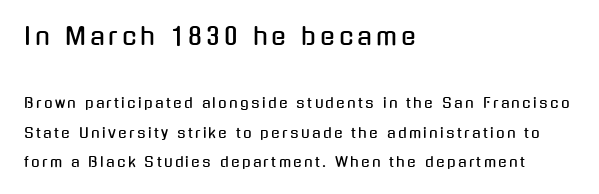
The image shows 24 px text type, upright; set left-aligned, loose line spacing (2.14x), not underlined; the first (top) block is 1.71x larger.
